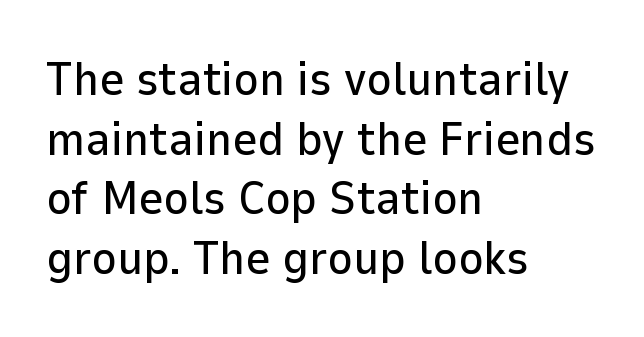
This rendering features lettering with no underline. Italic? Not at all — the glyphs are vertical. You could not count columns in this text — the font is proportionally spaced. The lines are quadded left. In terms of letterform style, serifs are entirely absent. Tracking value appears to be zero — textbook default spacing.
